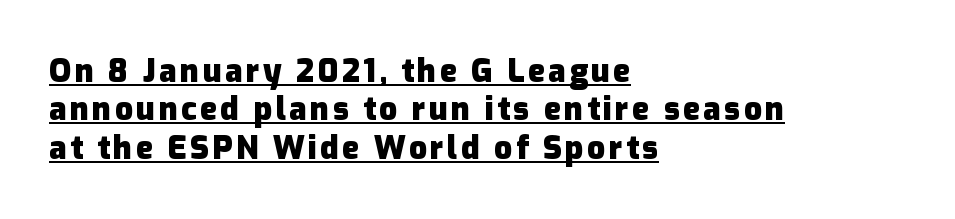
{"serif": "no", "italic": "no", "bold": "yes", "weight": "heavy", "width": "normal", "stroke_contrast": "low", "x_height": "medium", "monospaced": "no", "underline": "yes", "align": "left", "line_spacing_ratio": 1.2, "glyph_px": 32}
